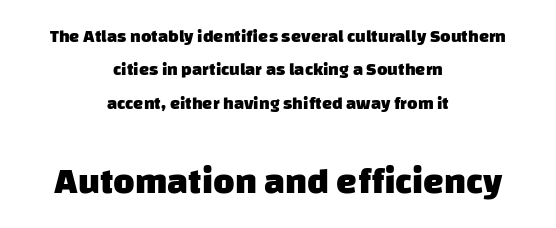
{"serif": "no", "bold": "yes", "weight": "heavy", "width": "normal", "stroke_contrast": "low", "x_height": "large", "monospaced": "no", "underline": "no", "align": "center", "line_spacing_ratio": 1.86, "letter_spacing": "normal", "letter_spacing_em": 0.0, "larger_block": "second", "size_ratio": 2.06, "glyph_px": 37}
